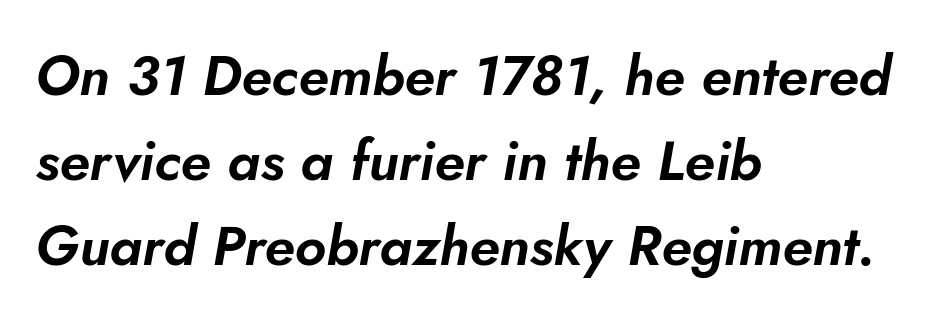
{"italic": "yes", "lean": "right", "slant_degrees": 10, "width": "normal", "stroke_contrast": "low", "x_height": "small", "monospaced": "no", "underline": "no", "align": "left", "line_spacing": "normal", "line_spacing_ratio": 1.52, "letter_spacing": "normal", "letter_spacing_em": 0.0, "glyph_px": 56}
